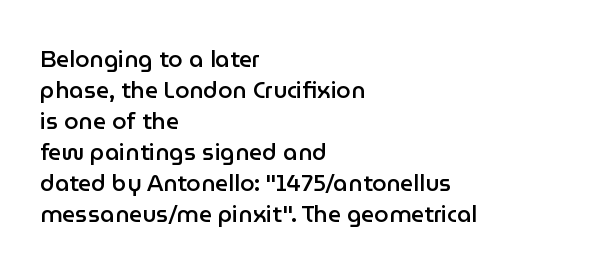
Q: Is the text bold? A: Semi-bold.
Q: Is the text italic (slanted)? A: No, it is upright.
Q: Is the text underlined? A: No.
Q: How is the paragraph aligned? A: Left-aligned.
Q: Is the spacing between letters normal or unusually wide? A: Normal.
Q: Is the spacing between lines tight, normal or loose? A: Normal.
